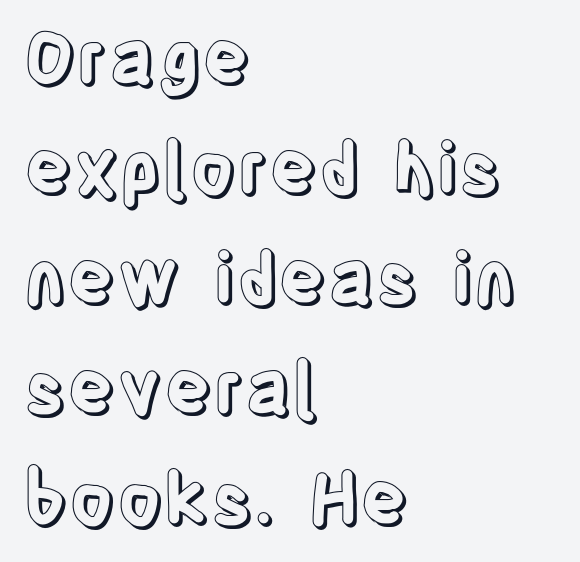
Q: Is the text italic (slanted)? A: No, it is upright.
Q: Is the text underlined? A: No.
Q: How is the paragraph aligned? A: Left-aligned.
Q: Is the spacing between letters normal or unusually wide? A: Normal.
Q: Is the spacing between lines tight, normal or loose? A: Normal.
Q: Width (condensed, normal, or wide)? A: Condensed.
Q: x-height? A: Large.
Q: Monospaced? A: No.
